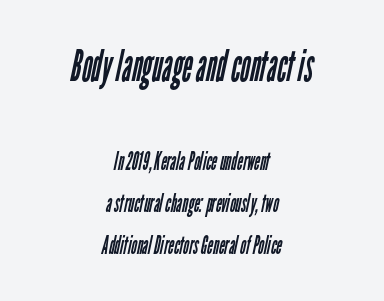
Q: Is the text bold? A: No.
Q: Is the typeface a serif or a sans-serif typeface? A: Sans-serif.
Q: Is the text underlined? A: No.
Q: How is the paragraph aligned? A: Centered.
Q: Is the spacing between letters normal or unusually wide? A: Normal.
Q: Is the spacing between lines tight, normal or loose? A: Normal.
Q: Which block of text is set in a larger size, the first (top) or the second (bottom)? A: The first (top) one.
Q: Width (condensed, normal, or wide)? A: Condensed.
Q: Stroke contrast? A: Low.
Q: x-height? A: Medium.
Q: Monospaced? A: No.
